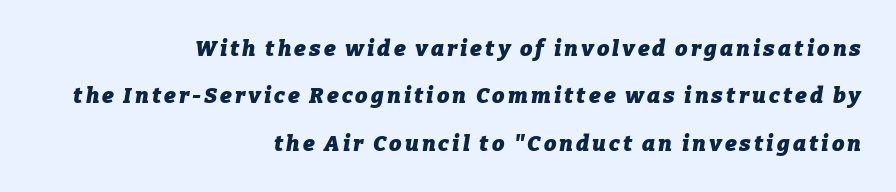
{"italic": "yes", "lean": "right", "slant_degrees": 9, "bold": "yes", "underline": "no", "align": "right", "line_spacing": "loose", "line_spacing_ratio": 2.15, "glyph_px": 22}
